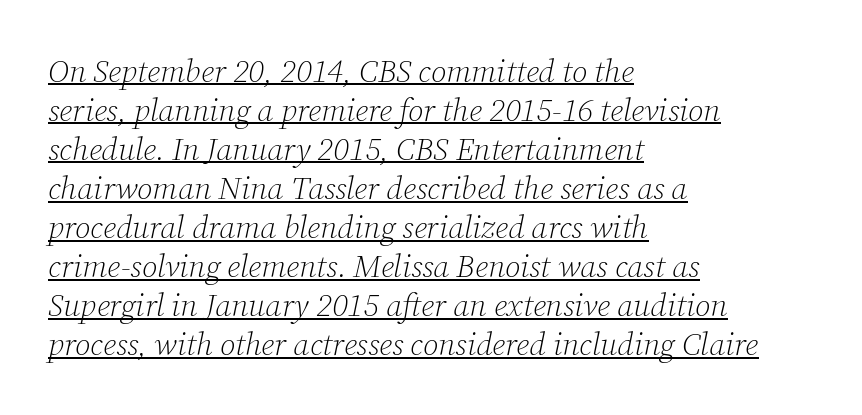
Q: Is the text bold? A: No.
Q: Is the text italic (slanted)? A: Yes, it leans right by about 12 degrees.
Q: Is the typeface a serif or a sans-serif typeface? A: Serif.
Q: Is the text underlined? A: Yes.
Q: How is the paragraph aligned? A: Left-aligned.
Q: Is the spacing between letters normal or unusually wide? A: Normal.
Q: Width (condensed, normal, or wide)? A: Normal.
Q: Stroke contrast? A: Low.
Q: x-height? A: Medium.
Q: Monospaced? A: No.
